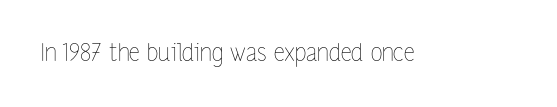
Q: Is the text bold? A: No.
Q: Is the text italic (slanted)? A: No, it is upright.
Q: Is the text underlined? A: No.
Q: Is the spacing between letters normal or unusually wide? A: Normal.
